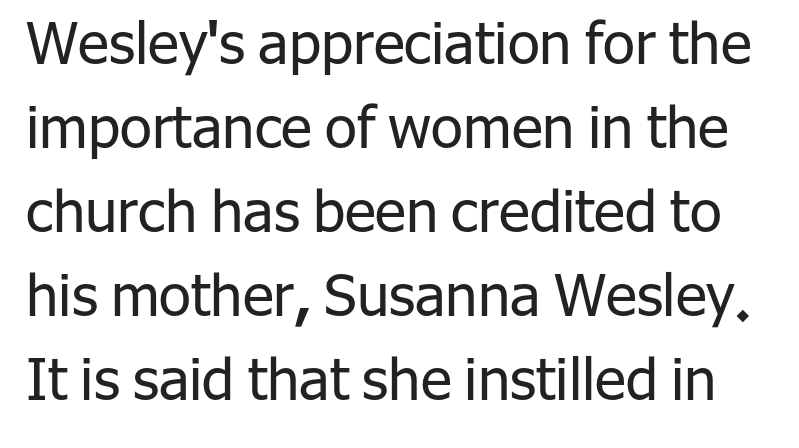
Q: Is the text bold? A: No.
Q: Is the text italic (slanted)? A: No, it is upright.
Q: Is the typeface a serif or a sans-serif typeface? A: Sans-serif.
Q: Is the text underlined? A: No.
Q: Is the spacing between letters normal or unusually wide? A: Normal.
Q: Is the spacing between lines tight, normal or loose? A: Normal.
Q: Width (condensed, normal, or wide)? A: Normal.
Q: Stroke contrast? A: Low.
Q: x-height? A: Medium.
Q: Monospaced? A: No.
